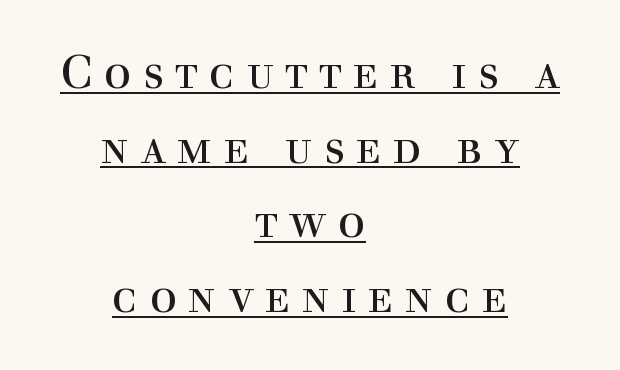
The image shows 45 px regular-weight serif type, upright; set centered, normal line spacing (1.66x), unusually wide letter spacing (+0.25 em), underlined; a medium x-height.
